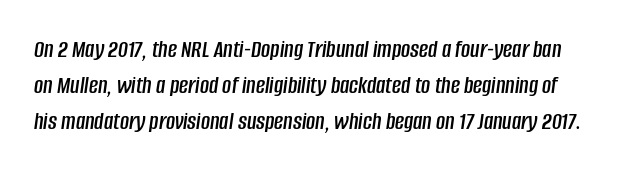
Normally led — the rows are evenly, conventionally spaced. The type is set solid horizontally, with unmodified tracking. The area under the type is left untouched. Slanted lettering throughout.
